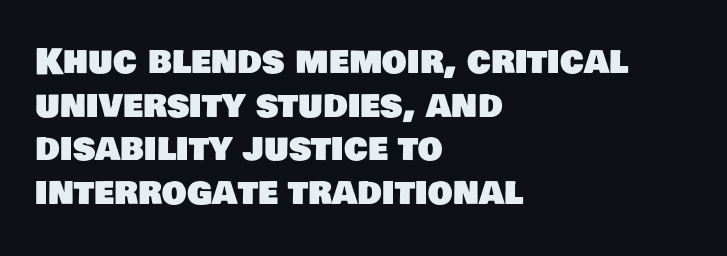
The image shows 35 px sans-serif type; set left-aligned, normal line spacing (1.25x), normal letter spacing, not underlined; low stroke contrast and a large x-height.
